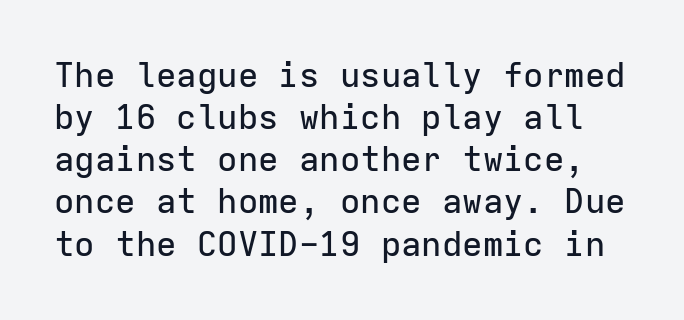
Rendered with straight, roman letterforms. This sample has the even, mechanical cadence of fixed-width lettering. Grotesque or geometric, the face here clearly has no serifs. Words appear dense and cohesive because spacing is normal.
